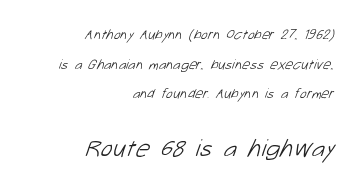
Q: Is the text bold? A: No.
Q: Is the text underlined? A: No.
Q: How is the paragraph aligned? A: Right-aligned.
Q: Is the spacing between letters normal or unusually wide? A: Normal.
Q: Is the spacing between lines tight, normal or loose? A: Loose.
Q: Which block of text is set in a larger size, the first (top) or the second (bottom)? A: The second (bottom) one.
